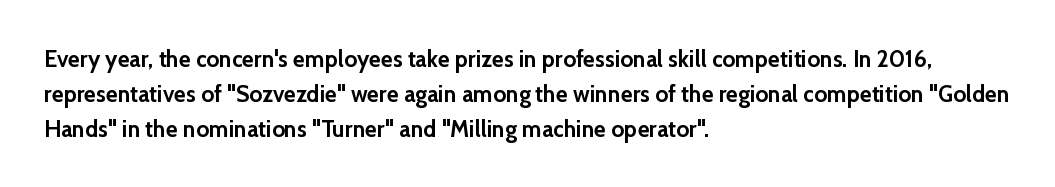
Q: Is the text bold? A: Yes.
Q: Is the text italic (slanted)? A: No, it is upright.
Q: Is the text underlined? A: No.
Q: How is the paragraph aligned? A: Left-aligned.
Q: Is the spacing between letters normal or unusually wide? A: Normal.
Q: Is the spacing between lines tight, normal or loose? A: Normal.
